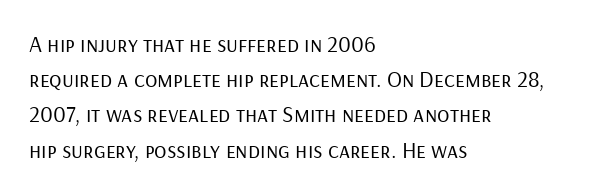
{"italic": "no", "bold": "no", "underline": "no", "align": "left", "line_spacing": "normal", "line_spacing_ratio": 1.53, "letter_spacing": "normal", "letter_spacing_em": 0.0, "glyph_px": 23}
